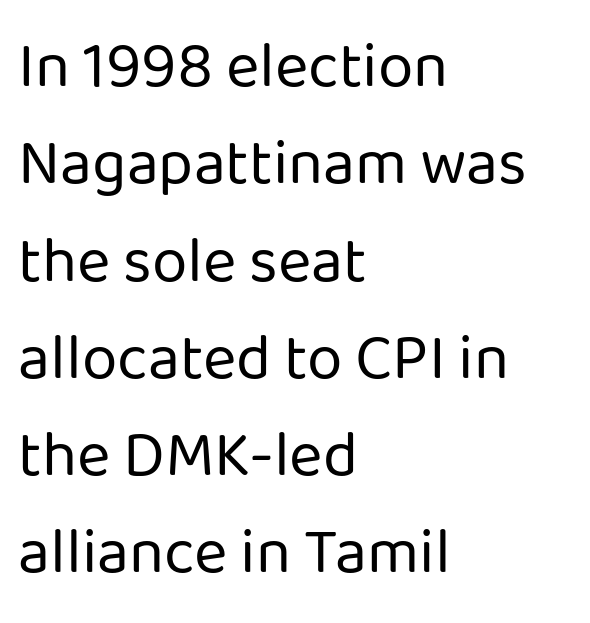
{"serif": "no", "italic": "no", "bold": "no", "weight": "regular", "width": "normal", "stroke_contrast": "low", "x_height": "medium", "monospaced": "no", "underline": "no", "align": "left", "line_spacing": "normal", "line_spacing_ratio": 1.52, "letter_spacing": "normal", "letter_spacing_em": 0.0, "glyph_px": 64}
